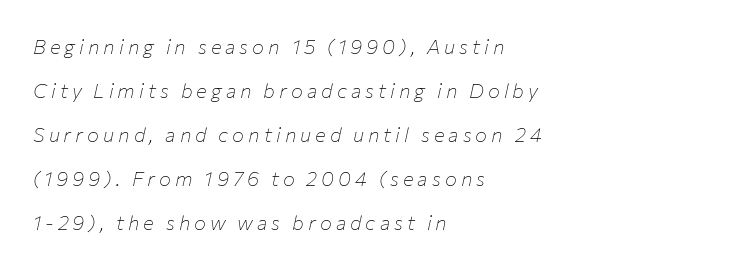
What's the leading like? Stretched, with rows far apart. Alignment: flush left. In terms of letterspacing, this is a distinctly airy, spread setting. This is oblique type, the kind used for emphasis or titles. Honestly, there is no underline to notice here at all. Weight: in the light-to-regular range.
